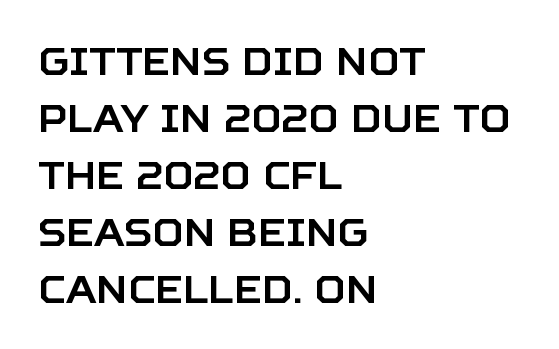
Q: Is the text italic (slanted)? A: No, it is upright.
Q: Is the typeface a serif or a sans-serif typeface? A: Sans-serif.
Q: Is the text underlined? A: No.
Q: How is the paragraph aligned? A: Left-aligned.
Q: Is the spacing between letters normal or unusually wide? A: Normal.
Q: Is the spacing between lines tight, normal or loose? A: Normal.
Q: Width (condensed, normal, or wide)? A: Normal.
Q: Stroke contrast? A: Low.
Q: x-height? A: Large.
Q: Monospaced? A: No.
